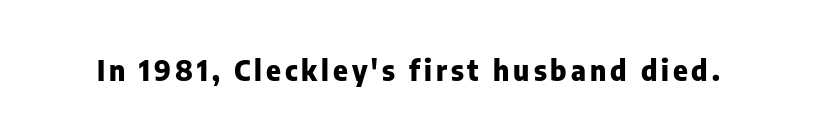
The image shows 28 px heavy sans-serif type, upright; set not underlined; low stroke contrast and a medium x-height.
